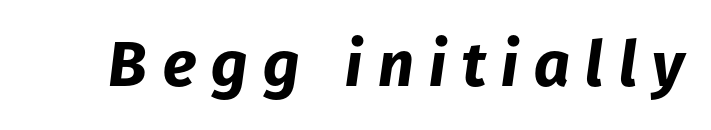
Q: Is the text bold? A: Yes.
Q: Is the text italic (slanted)? A: Yes, it leans right by about 8 degrees.
Q: Is the text underlined? A: No.
Q: Is the spacing between letters normal or unusually wide? A: Unusually wide.
Q: Width (condensed, normal, or wide)? A: Normal.
Q: Stroke contrast? A: Low.
Q: x-height? A: Medium.
Q: Monospaced? A: No.
